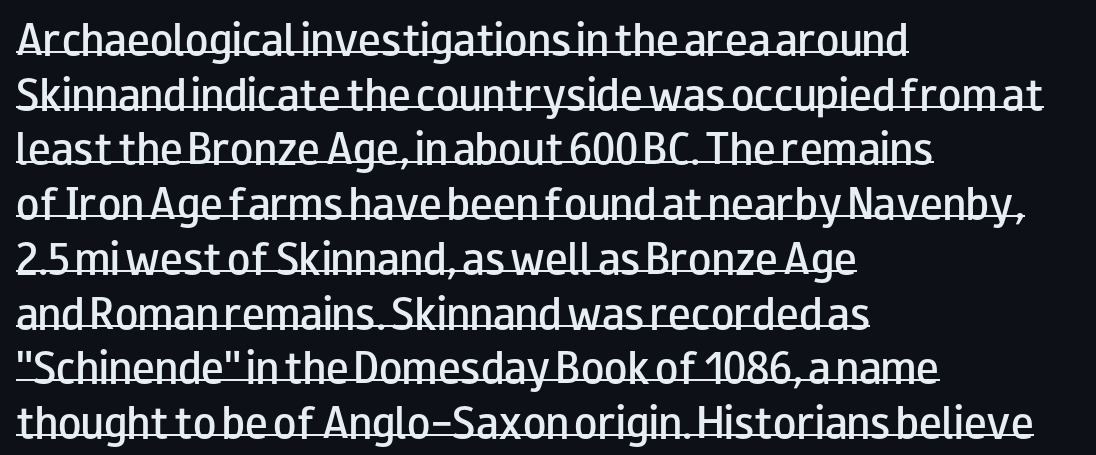
The image shows 38 px semibold, wide sans-serif type, upright; set left-aligned, normal line spacing (1.44x), normal letter spacing, underlined; low stroke contrast and a small x-height.
